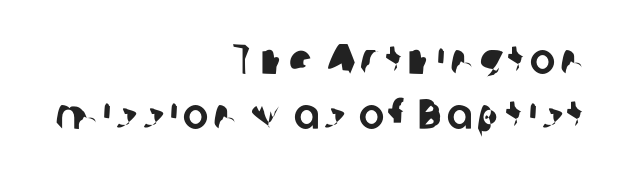
The image shows 43 px sans-serif type; set right-aligned, normal line spacing (1.29x), not underlined; low stroke contrast and a medium x-height.
